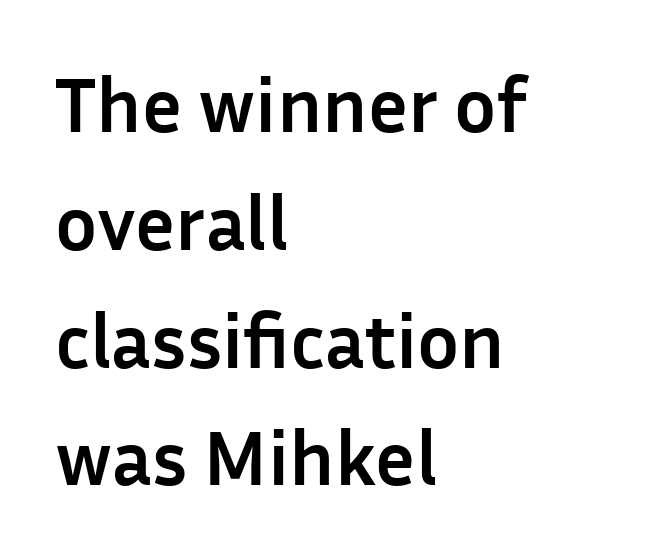
Each letter keeps its own natural width here, so spacing adapts to shape. Classification — sans serif. Notice how thick the strokes are: this is what a full bold looks like. Alignment: flush left. Is there any slant? The stems are plumb. The rendering keeps characters at their native spacing.
